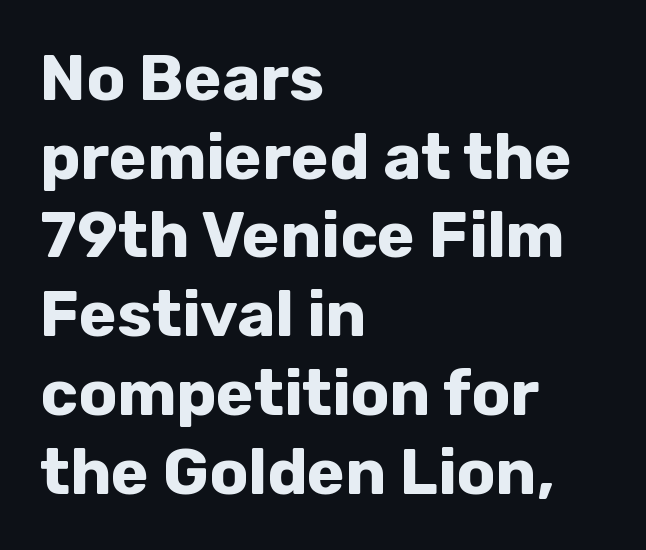
{"serif": "no", "italic": "no", "bold": "yes", "weight": "bold", "width": "normal", "stroke_contrast": "low", "x_height": "medium", "monospaced": "no", "underline": "no", "align": "left", "line_spacing_ratio": 1.23, "letter_spacing": "normal", "letter_spacing_em": 0.0, "glyph_px": 64}
